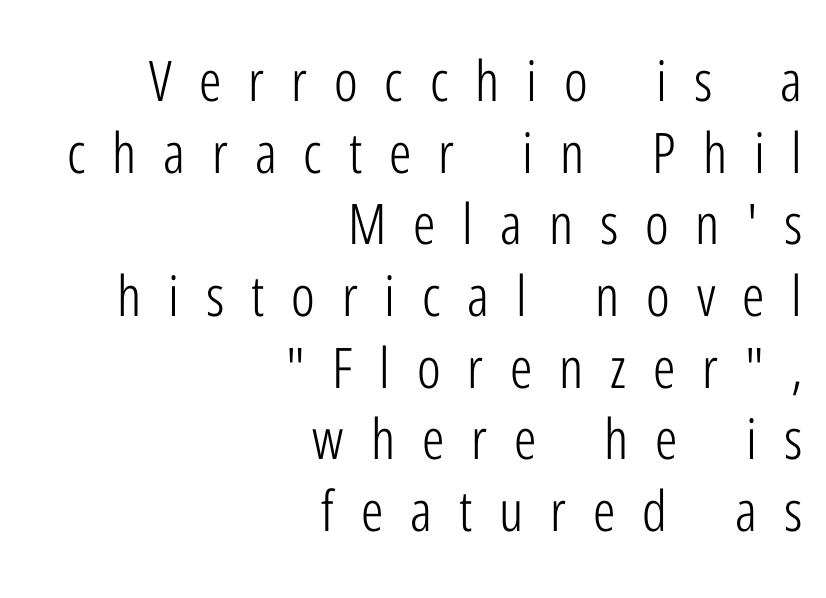
Q: Is the text bold? A: No.
Q: Is the text italic (slanted)? A: No, it is upright.
Q: Is the typeface a serif or a sans-serif typeface? A: Sans-serif.
Q: Is the text underlined? A: No.
Q: How is the paragraph aligned? A: Right-aligned.
Q: Is the spacing between letters normal or unusually wide? A: Unusually wide.
Q: Is the spacing between lines tight, normal or loose? A: Normal.
Q: Width (condensed, normal, or wide)? A: Condensed.
Q: Stroke contrast? A: Low.
Q: x-height? A: Medium.
Q: Monospaced? A: No.
